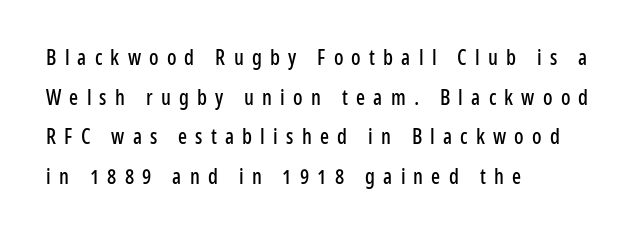
Q: Is the text italic (slanted)? A: No, it is upright.
Q: Is the text underlined? A: No.
Q: How is the paragraph aligned? A: Left-aligned.
Q: Is the spacing between letters normal or unusually wide? A: Unusually wide.
